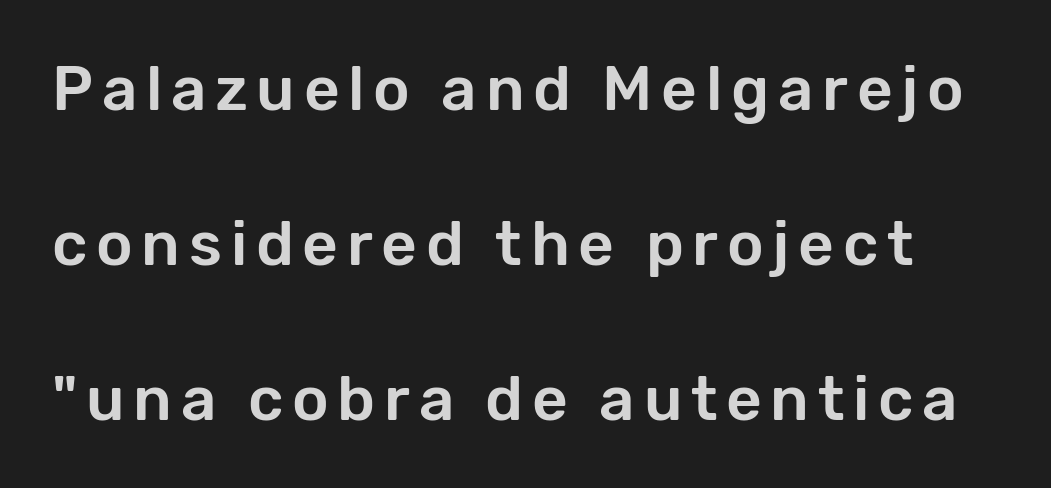
{"serif": "no", "italic": "no", "width": "normal", "stroke_contrast": "low", "x_height": "medium", "monospaced": "no", "underline": "no", "line_spacing": "loose", "line_spacing_ratio": 2.5, "glyph_px": 62}
